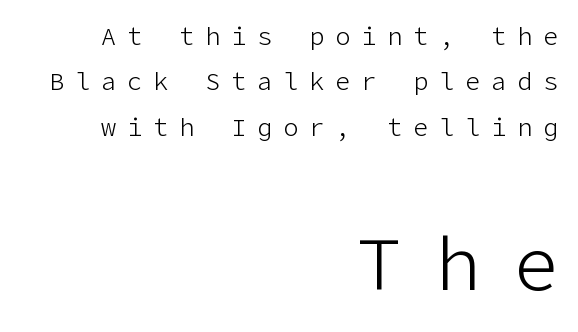
{"serif": "no", "italic": "no", "bold": "no", "weight": "light", "width": "normal", "stroke_contrast": "low", "x_height": "medium", "underline": "no", "align": "right", "line_spacing_ratio": 1.82, "letter_spacing": "wide", "letter_spacing_em": 0.44, "larger_block": "second", "size_ratio": 3.0, "glyph_px": 75}
